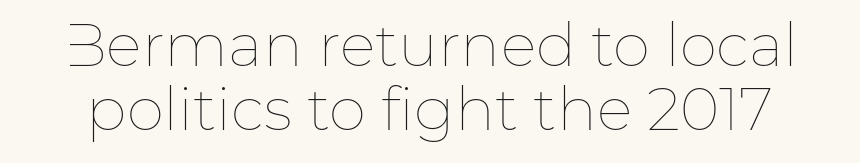
This sample has the flowing, uneven cadence of proportional lettering. Tracking here is standard; glyphs follow each other at the usual distance. If you drew a line through each stem, it would be perfectly vertical. Rows of type sit shoulder to shoulder in the vertical direction.
